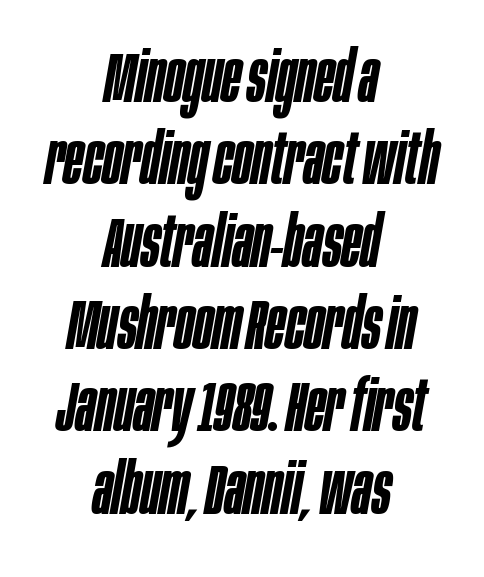
Plain, unruled lines of type. The glyphs have the mass of a demibold cut, below bold. These lines are rendered in a variable-pitch font. Typeset on center — no edge is straight. The face used here is rendered with its standard letterfit.
